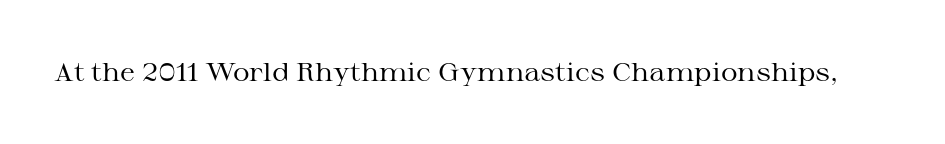
Q: Is the text bold? A: No.
Q: Is the text italic (slanted)? A: No, it is upright.
Q: Is the text underlined? A: No.
Q: Is the spacing between letters normal or unusually wide? A: Normal.
